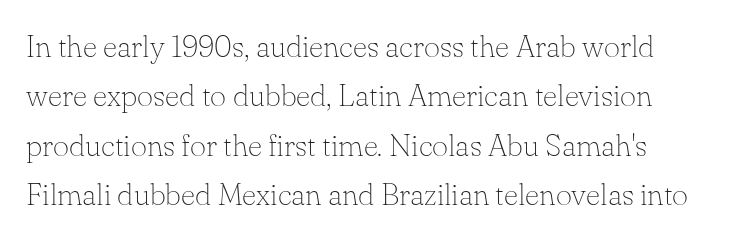
Spacing between characters is what you'd get straight out of the box. To sum up the face: it has serifs. The words here are not underlined. The face used here is proportionally spaced, like ordinary book or web type.
